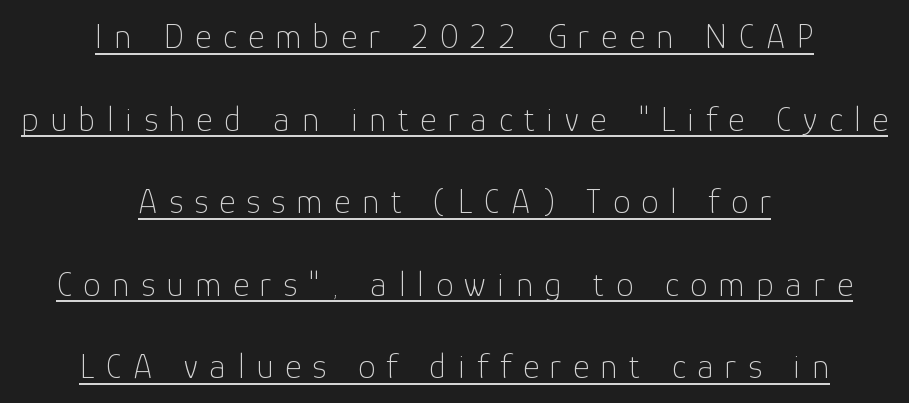
Underlined type. One-word summary of the alignment: center. Characters follow at a spacing far wider than the type designer built in. The lettering stays uniformly vertical, giving the passage a roman look. Letters have the restrained weight of plain body copy at most.
